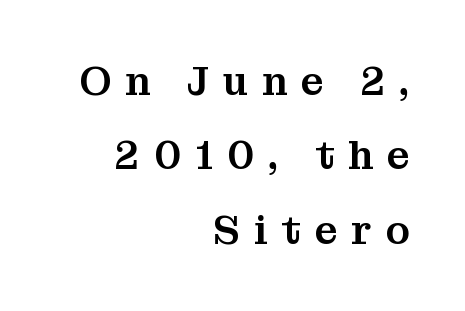
The image shows 40 px serif type, upright; set right-aligned, line spacing 1.86x, unusually wide letter spacing (+0.35 em), not underlined; medium stroke contrast and a medium x-height.
